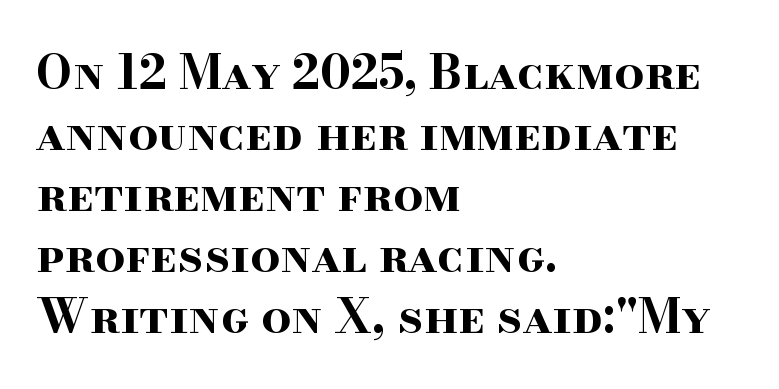
{"serif": "yes", "italic": "no", "bold": "yes", "weight": "bold", "width": "wide", "stroke_contrast": "high", "x_height": "small", "monospaced": "no", "underline": "no", "align": "left", "line_spacing": "normal", "line_spacing_ratio": 1.3, "letter_spacing": "normal", "letter_spacing_em": 0.0, "glyph_px": 47}
